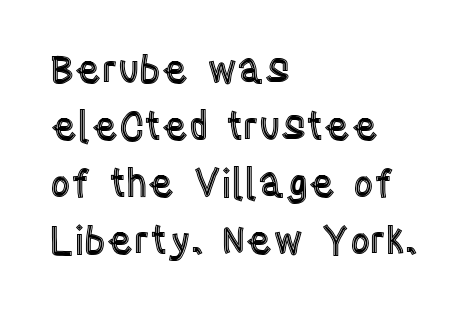
The image shows 39 px condensed type, upright; set left-aligned, normal line spacing (1.46x), normal letter spacing, not underlined; a large x-height.
